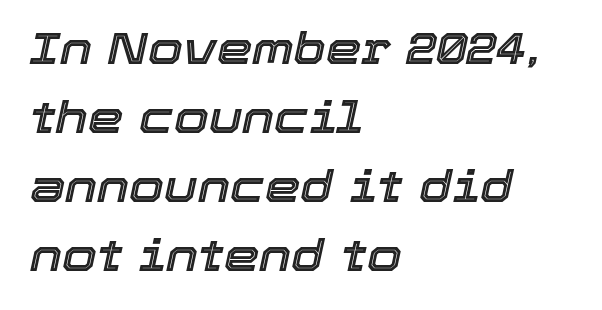
{"italic": "yes", "lean": "right", "slant_degrees": 12, "width": "normal", "x_height": "medium", "monospaced": "no", "underline": "no", "align": "left", "line_spacing": "normal", "line_spacing_ratio": 1.53, "letter_spacing": "normal", "letter_spacing_em": 0.0, "glyph_px": 45}
